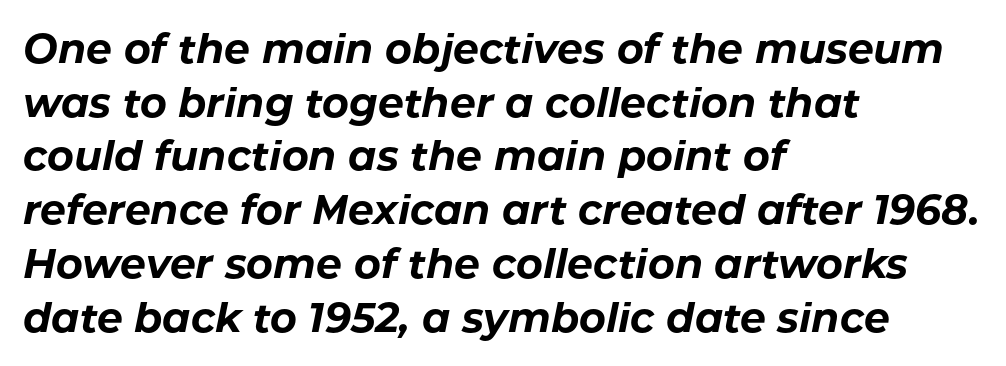
This sample has the flowing, uneven cadence of proportional lettering. The tracking reads as untouched default to a designer's eye. Reading down the block, your eye returns to a fixed left position each line. This is heavy type, rendered in bold.
